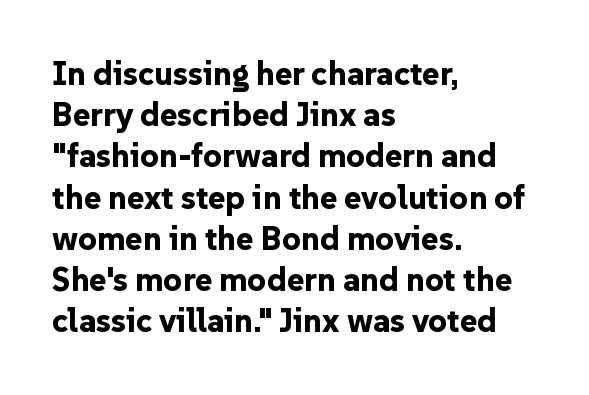
The image shows 33 px bold sans-serif type, upright; set left-aligned, normal line spacing (1.25x), normal letter spacing, not underlined; low stroke contrast and a medium x-height.
